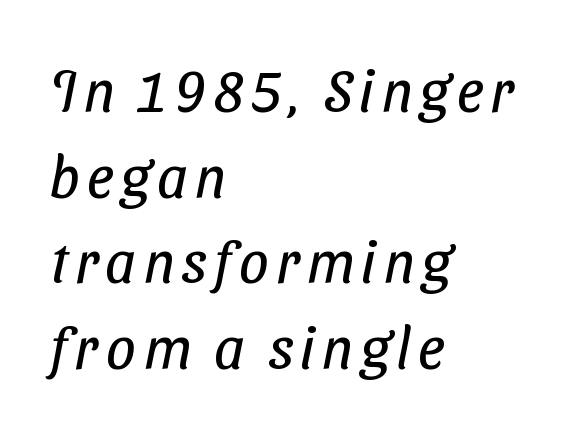
A typesetter would call this proportional, since set widths differ per character. This rendering employs a face without finishing strokes, i.e., a sans-serif. Beneath every word, the page is bare. Stroke thickness stays within the range of a standard reading face or lighter.
